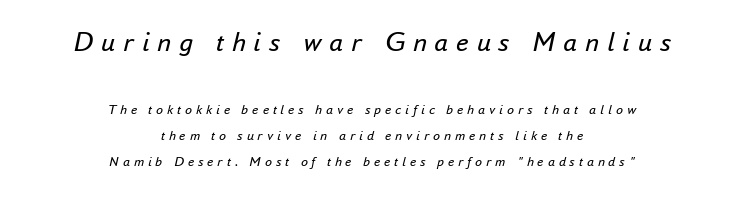
Q: Is the text bold? A: No.
Q: Is the text italic (slanted)? A: Yes, it leans right by about 16 degrees.
Q: Is the text underlined? A: No.
Q: How is the paragraph aligned? A: Centered.
Q: Is the spacing between letters normal or unusually wide? A: Unusually wide.
Q: Which block of text is set in a larger size, the first (top) or the second (bottom)? A: The first (top) one.
Q: Width (condensed, normal, or wide)? A: Normal.
Q: Stroke contrast? A: Low.
Q: x-height? A: Small.
Q: Monospaced? A: No.
